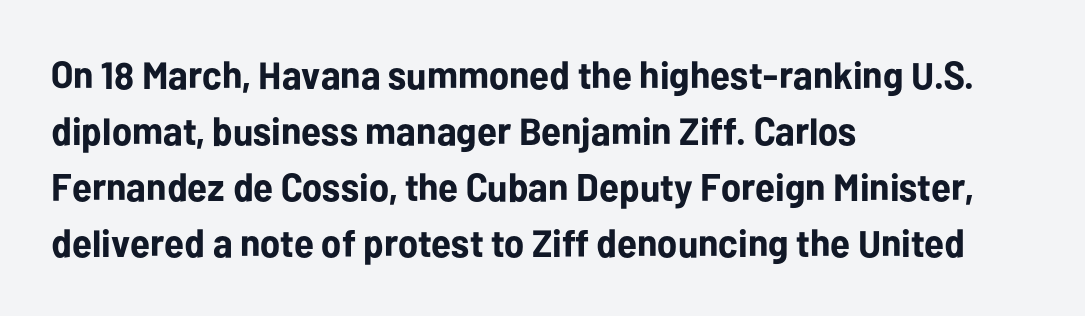
The rows are spaced the way most documents space them. If you drew a line through each stem, it would be perfectly vertical. Nothing unusual about the tracking: characters are spaced as the font intends. Is this a fixed-width face? No — the glyphs have proportional, varying widths.
